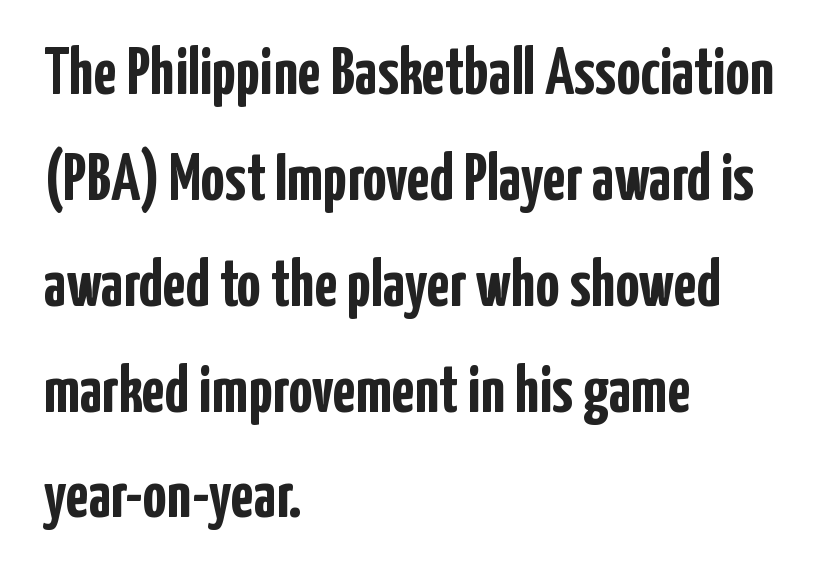
Is there much room between lines? A standard amount, neither cramped nor airy. Inter-character spacing is left at the font's built-in metrics. In terms of letterform style, serifs are entirely absent. Does the lettering tilt? It doesn't — this is upright. Students, this is bold: see how much ink each stroke carries. Leftover space on each line is placed entirely after the last word.
